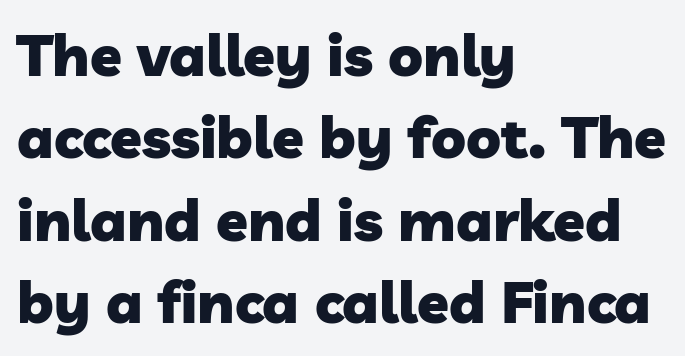
The image shows 58 px heavy sans-serif type; set left-aligned, normal line spacing (1.42x), normal letter spacing, not underlined; low stroke contrast and a medium x-height.
